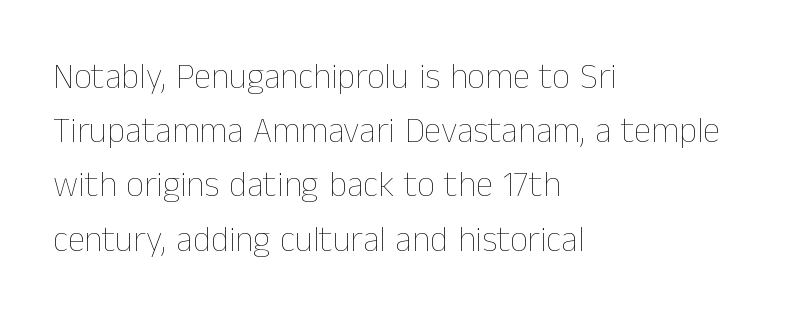
The image shows 35 px thin type, upright; set left-aligned, normal line spacing (1.55x), normal letter spacing, not underlined; low stroke contrast and a medium x-height.
